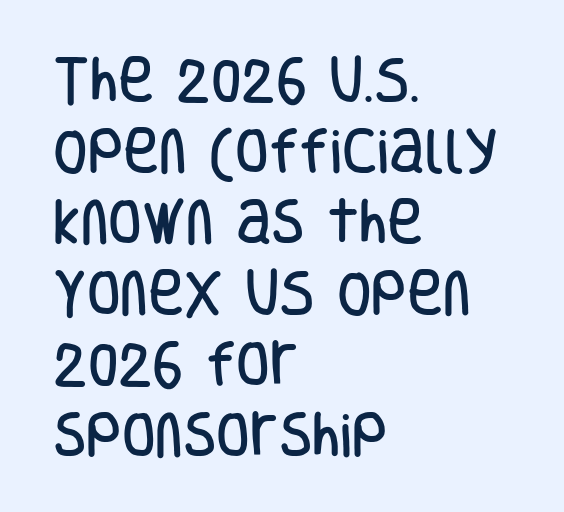
{"serif": "no", "italic": "no", "width": "condensed", "stroke_contrast": "low", "x_height": "large", "monospaced": "no", "underline": "no", "align": "left", "line_spacing": "normal", "line_spacing_ratio": 1.45, "letter_spacing": "normal", "letter_spacing_em": 0.0, "glyph_px": 49}
